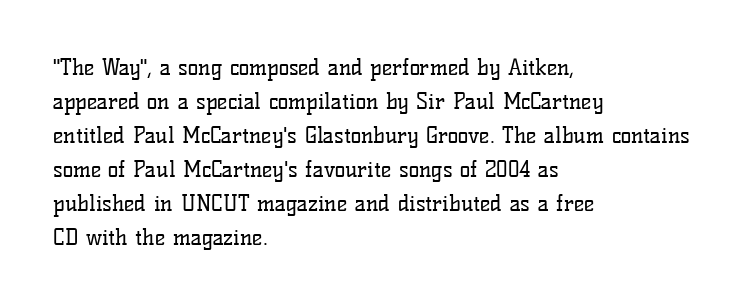
Caption: multi-line text, flush left, ragged right. Rendered with straight, roman letterforms. Beneath every word, the page is bare. Weight: not bold — regular or lighter. Nobody touched the tracking dial on this one. Vertically, the passage feels balanced, rows spaced as you'd expect.
